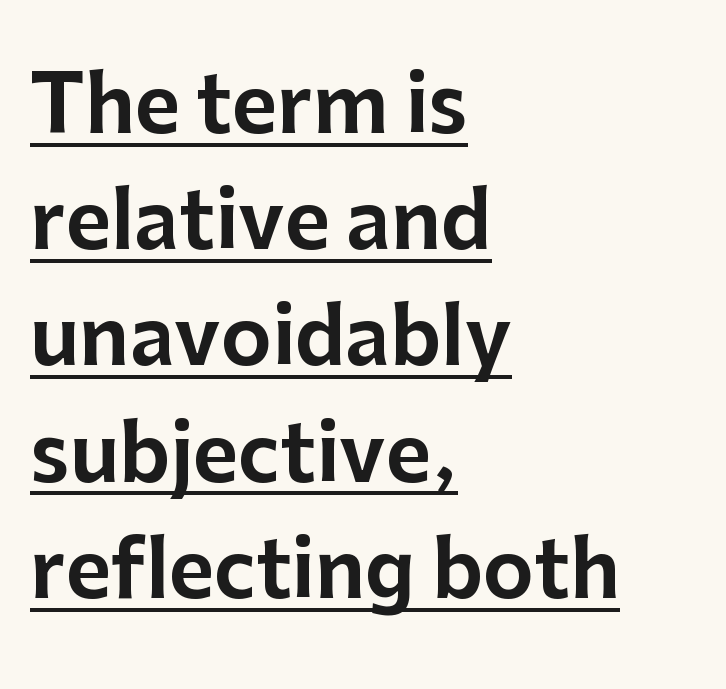
The image shows 78 px sans-serif type, upright; set left-aligned, normal line spacing (1.49x), normal letter spacing, underlined; low stroke contrast and a medium x-height.
